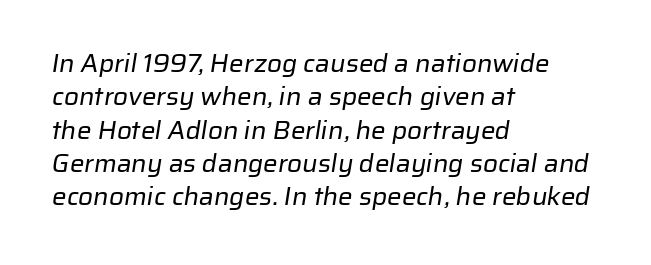
Q: Is the text bold? A: No.
Q: Is the text underlined? A: No.
Q: How is the paragraph aligned? A: Left-aligned.
Q: Is the spacing between letters normal or unusually wide? A: Normal.
Q: Is the spacing between lines tight, normal or loose? A: Normal.
